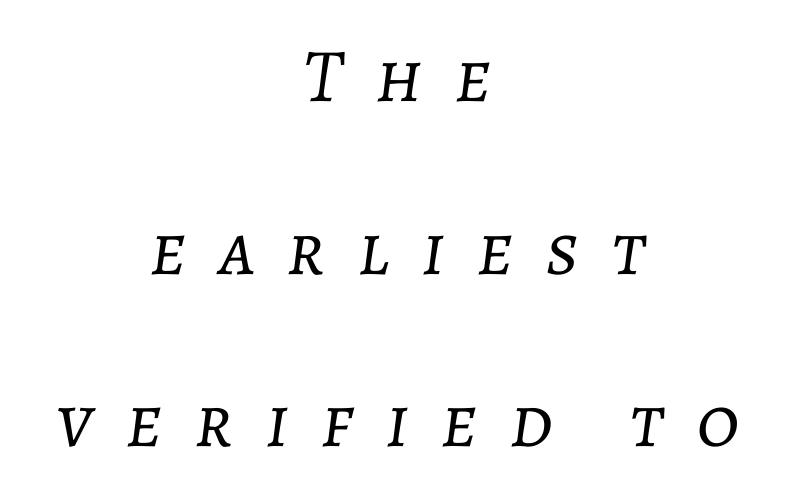
Check under the words: just untouched page. The whole block is typeset with a tilt. Heaviness? Minimal to ordinary, like unemphasized prose. Proportional: the letters do not fall into vertical columns.
